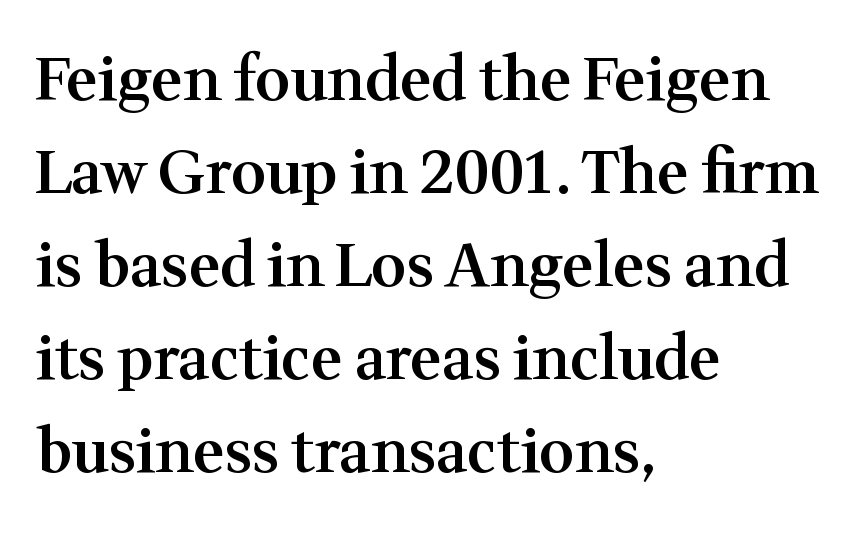
The image shows 60 px semibold serif type, upright; set left-aligned, normal line spacing (1.55x), normal letter spacing, not underlined; medium stroke contrast and a medium x-height.
